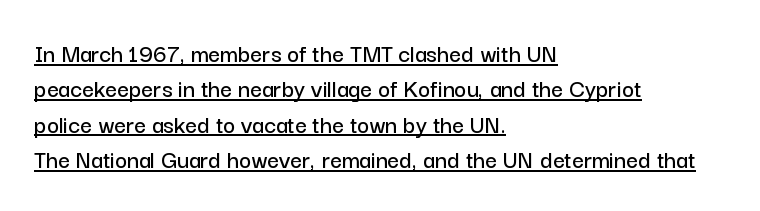
Somebody hit Ctrl+U on this one — the words are underlined. Line spacing here is normal. Tracking here is standard; glyphs follow each other at the usual distance. The axis of the letterforms is exactly vertical.
